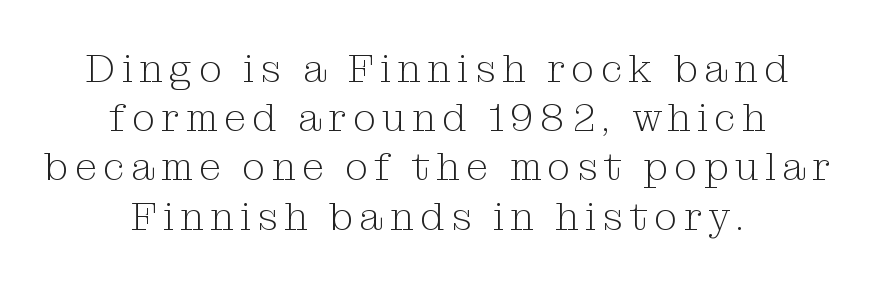
The axis of the letterforms is exactly vertical. A typesetter would call this proportional, since set widths differ per character. Every row of glyphs is offset so its center matches the block's center. You can tell from the footed stems that serif type was used. The space beneath each line is pristine and unruled.
